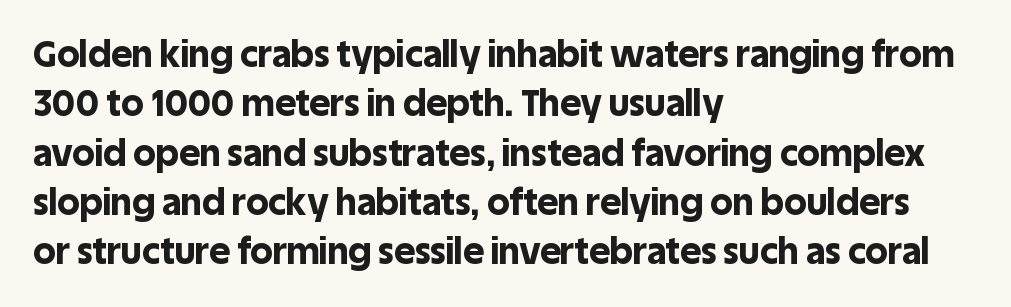
Q: Is the text bold? A: Yes.
Q: Is the text italic (slanted)? A: No, it is upright.
Q: Is the typeface a serif or a sans-serif typeface? A: Sans-serif.
Q: Is the text underlined? A: No.
Q: How is the paragraph aligned? A: Left-aligned.
Q: Is the spacing between letters normal or unusually wide? A: Normal.
Q: Is the spacing between lines tight, normal or loose? A: Normal.
Q: Width (condensed, normal, or wide)? A: Normal.
Q: x-height? A: Large.
Q: Monospaced? A: No.
